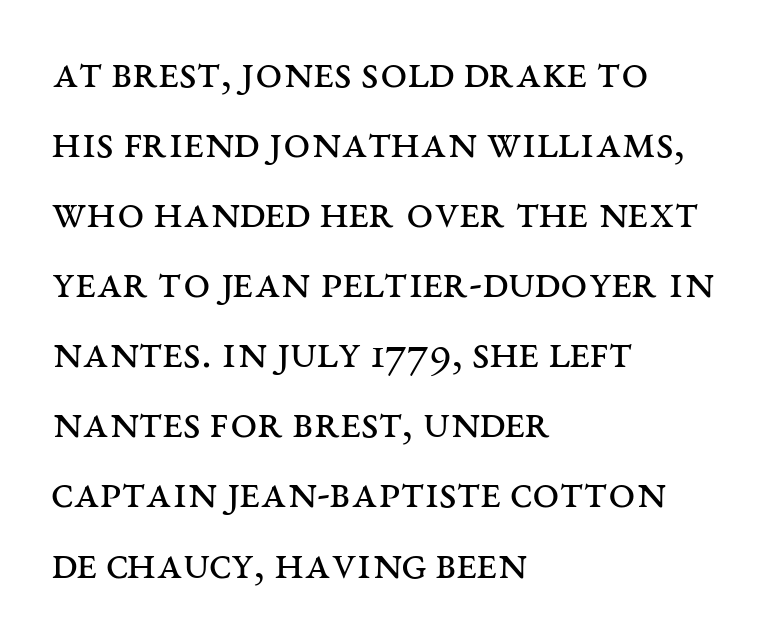
Serif or sans? Serif — the stroke terminals have little feet. Vertical strokes here are truly vertical. Lines of text with bare space underneath. These lines are rendered in a variable-pitch font. One glance says typical: line gaps are just what's usual.
